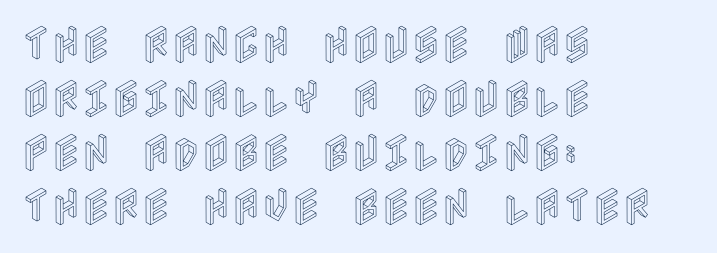
The zone under the glyphs is completely vacant. The space between consecutive lines is moderate. Does extra space separate the letters? No, they use regular spacing. Tall strokes in this sample are plumb rather than angled.
